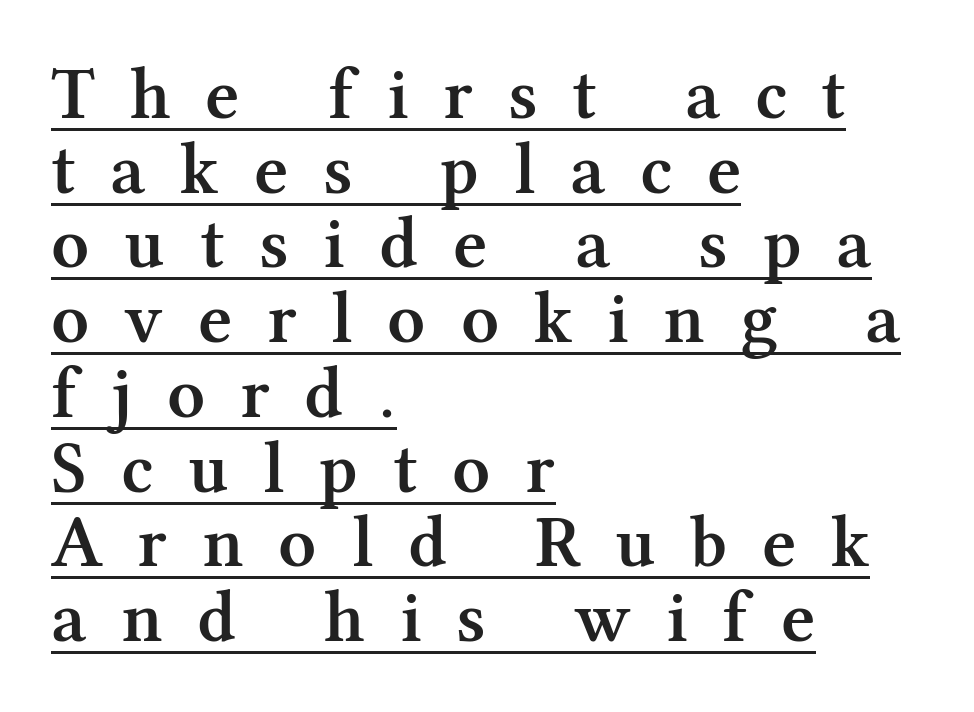
Q: Is the text bold? A: Semi-bold.
Q: Is the text italic (slanted)? A: No, it is upright.
Q: Is the typeface a serif or a sans-serif typeface? A: Serif.
Q: Is the text underlined? A: Yes.
Q: How is the paragraph aligned? A: Left-aligned.
Q: Is the spacing between letters normal or unusually wide? A: Unusually wide.
Q: Is the spacing between lines tight, normal or loose? A: Tight.
Q: Width (condensed, normal, or wide)? A: Normal.
Q: Stroke contrast? A: Medium.
Q: x-height? A: Medium.
Q: Monospaced? A: No.
